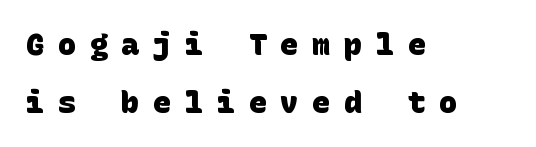
{"serif": "no", "bold": "yes", "weight": "heavy", "width": "normal", "stroke_contrast": "low", "x_height": "large", "underline": "no", "align": "left", "line_spacing": "loose", "line_spacing_ratio": 1.92, "letter_spacing": "wide", "letter_spacing_em": 0.46, "glyph_px": 30}
